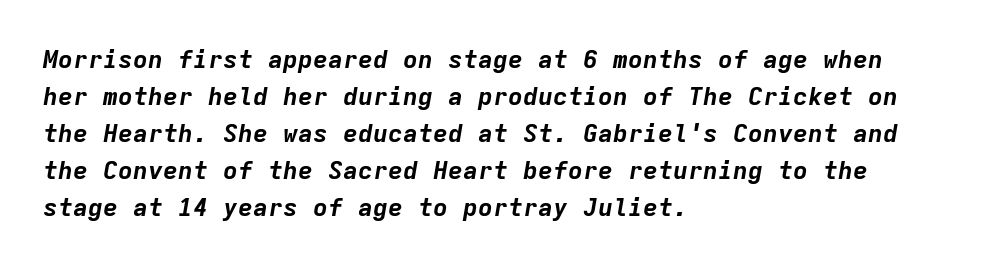
{"italic": "yes", "lean": "right", "slant_degrees": 9, "bold": "yes", "underline": "no", "align": "left", "line_spacing": "normal", "line_spacing_ratio": 1.48, "letter_spacing": "normal", "letter_spacing_em": 0.0, "glyph_px": 25}
